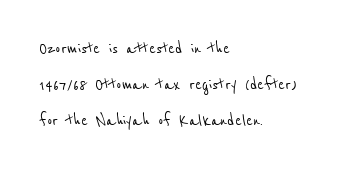
Q: Is the text underlined? A: No.
Q: How is the paragraph aligned? A: Left-aligned.
Q: Is the spacing between letters normal or unusually wide? A: Normal.
